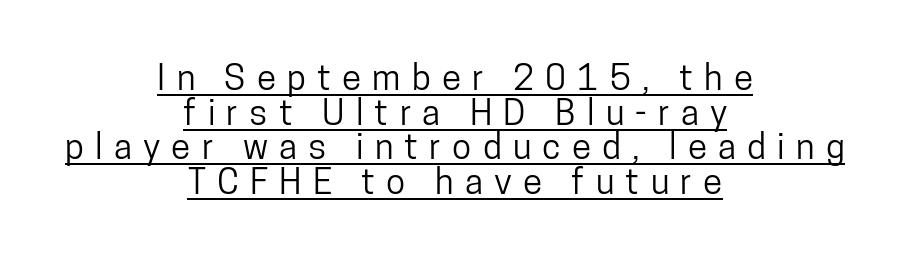
Q: Is the text italic (slanted)? A: No, it is upright.
Q: Is the typeface a serif or a sans-serif typeface? A: Sans-serif.
Q: Is the text underlined? A: Yes.
Q: How is the paragraph aligned? A: Centered.
Q: Is the spacing between letters normal or unusually wide? A: Unusually wide.
Q: Is the spacing between lines tight, normal or loose? A: Tight.
Q: Width (condensed, normal, or wide)? A: Condensed.
Q: Stroke contrast? A: Low.
Q: x-height? A: Medium.
Q: Monospaced? A: No.
